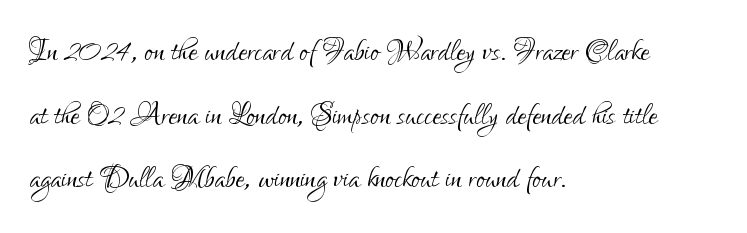
The image shows 40 px light, condensed sans-serif type; set left-aligned, normal line spacing (1.59x), normal letter spacing, not underlined; low stroke contrast and a small x-height.
